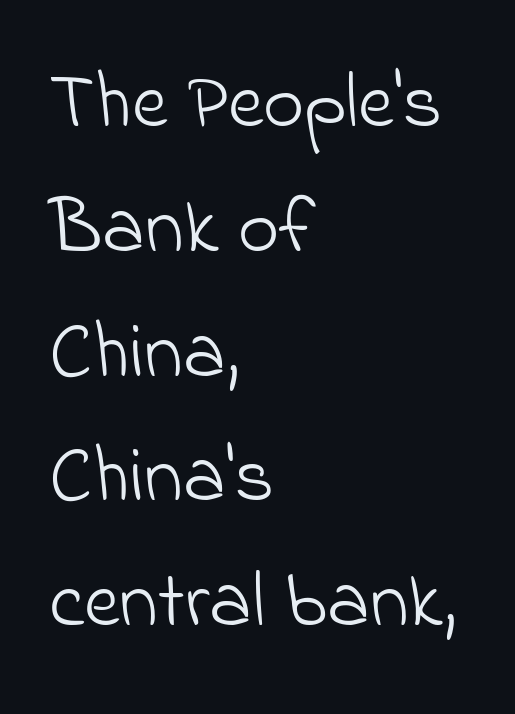
The image shows 79 px light sans-serif type; set left-aligned, normal line spacing (1.58x), normal letter spacing, not underlined; low stroke contrast and a small x-height.
